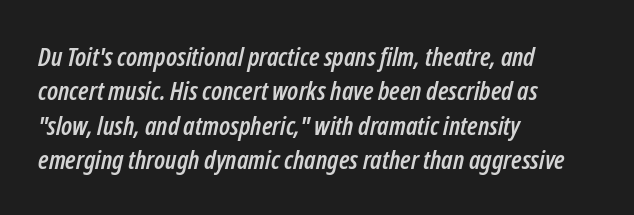
The font's italic variant was chosen for this text. Vertical spacing — default. Inter-character spacing is left at the font's built-in metrics. No word sits above an underline. The text block is weighted toward the left margin, trailing off unevenly rightward.
